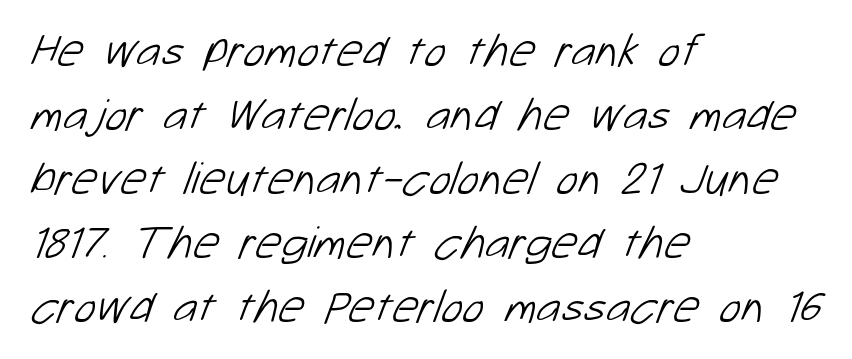
Which margin do the lines hug? The left one — the right edge is uneven. The rendering uses natural spacing where letterforms have individual widths. Regarding leading, the lines here are spaced in the standard way. Look at the bottom of the vertical strokes: they stop flat, with no serifs. Is the stroke heavy? The answer is a plain regular-or-lighter.
